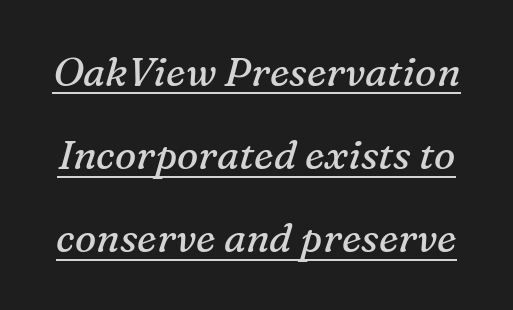
Q: Is the text bold? A: No.
Q: Is the text italic (slanted)? A: Yes, it leans right by about 16 degrees.
Q: Is the typeface a serif or a sans-serif typeface? A: Serif.
Q: Is the text underlined? A: Yes.
Q: Is the spacing between letters normal or unusually wide? A: Normal.
Q: Is the spacing between lines tight, normal or loose? A: Loose.
Q: Width (condensed, normal, or wide)? A: Normal.
Q: Stroke contrast? A: Medium.
Q: x-height? A: Medium.
Q: Monospaced? A: No.
